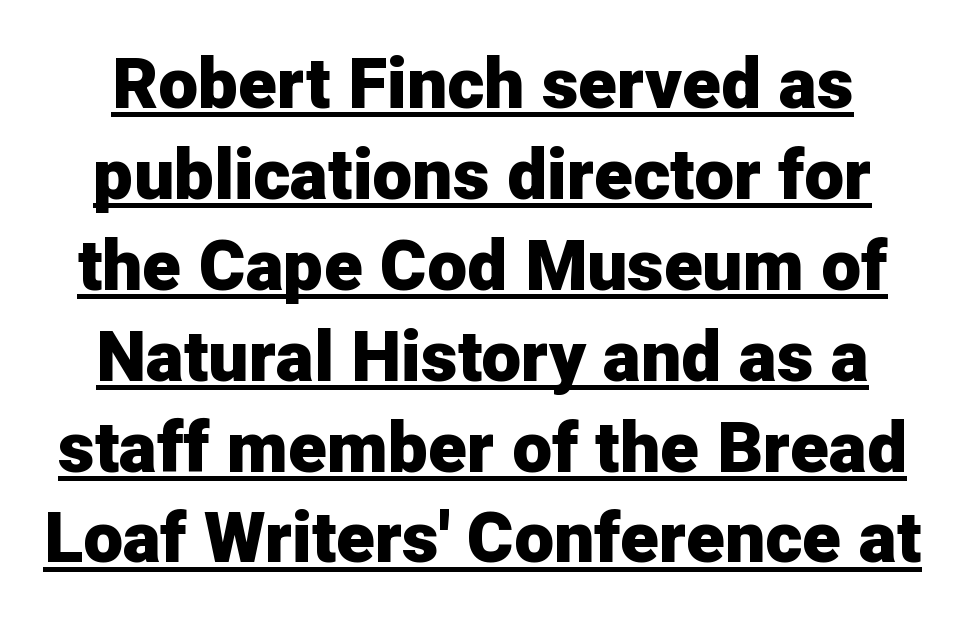
{"serif": "no", "italic": "no", "bold": "yes", "weight": "heavy", "width": "normal", "stroke_contrast": "low", "x_height": "medium", "monospaced": "no", "underline": "yes", "line_spacing": "normal", "line_spacing_ratio": 1.28, "letter_spacing": "normal", "letter_spacing_em": 0.0, "glyph_px": 71}
